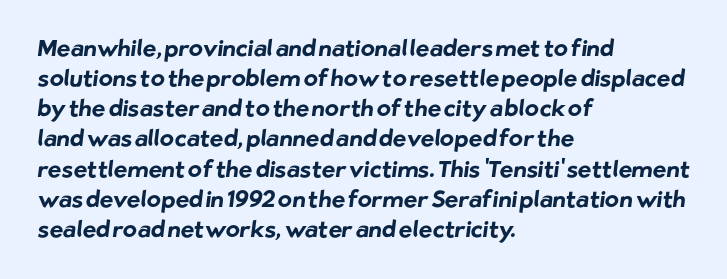
Glyph-to-glyph distance matches everyday printed text. These lines stack with their left ends in a neat column. A bare baseline throughout the passage. Baseline-to-baseline distance is the conventional proportion of letter height. The strokes are fattened all the way to bold.
